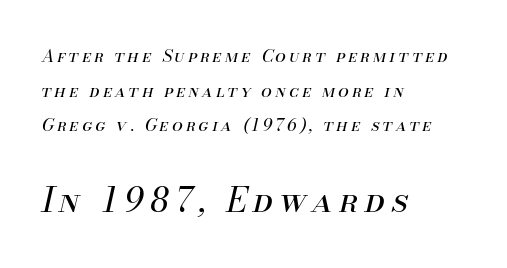
The image shows 34 px regular-weight type, italic (leaning right); set left-aligned, loose line spacing (2.03x), not underlined; the second (bottom) block is 2.0x larger; medium stroke contrast and a small x-height.
